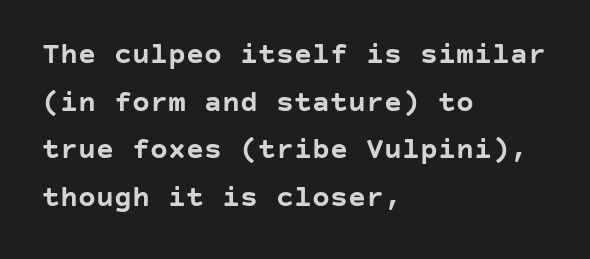
Q: Is the text bold? A: Yes.
Q: Is the text italic (slanted)? A: No, it is upright.
Q: Is the typeface a serif or a sans-serif typeface? A: Sans-serif.
Q: Is the text underlined? A: No.
Q: How is the paragraph aligned? A: Left-aligned.
Q: Is the spacing between letters normal or unusually wide? A: Normal.
Q: Is the spacing between lines tight, normal or loose? A: Normal.
Q: Width (condensed, normal, or wide)? A: Normal.
Q: Stroke contrast? A: Low.
Q: x-height? A: Large.
